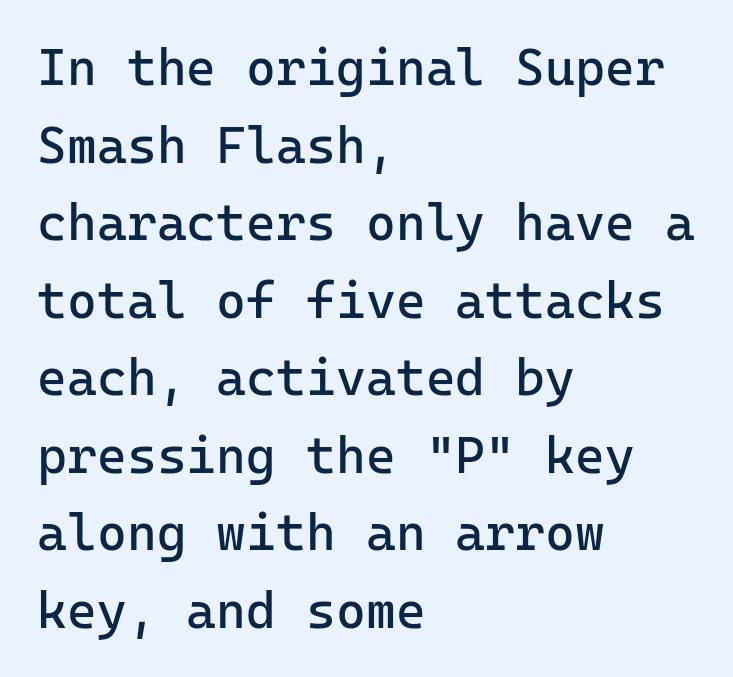
Vertical spacing — default. Caption: standard tracking, unaltered. Unlike italic type, these characters show no tilt at all. Look at the bottom of the vertical strokes: they stop flat, with no serifs.
